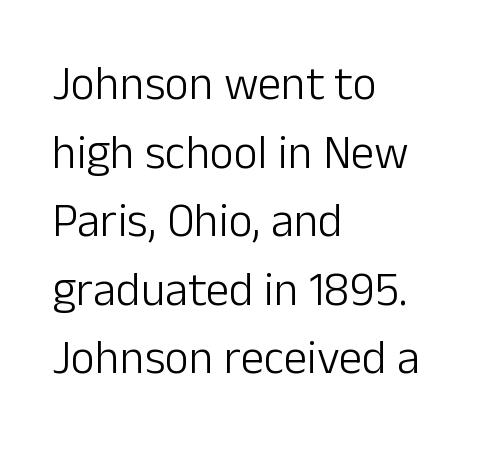
The image shows 47 px light sans-serif type, upright; set left-aligned, normal line spacing (1.46x), normal letter spacing, not underlined; low stroke contrast and a medium x-height.
